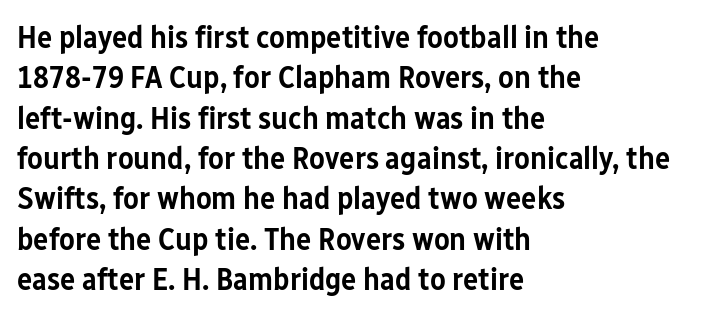
The face used here is proportionally spaced, like ordinary book or web type. Layout note: lines flush left. Rendered with straight, roman letterforms. Does extra space separate the letters? No, they use regular spacing. The type family on display is of the sans-serif kind.
